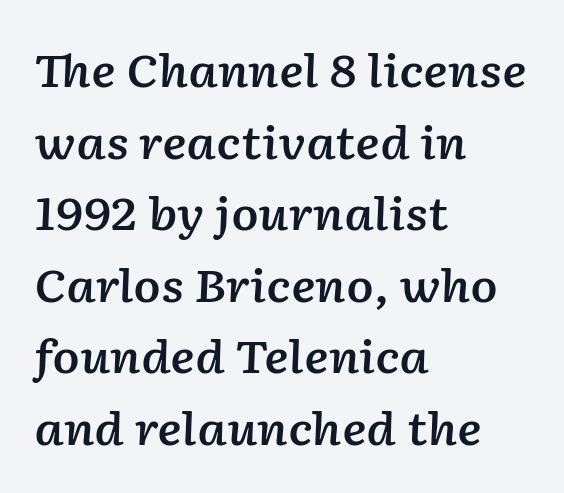
Q: Is the text bold? A: Semi-bold.
Q: Is the text italic (slanted)? A: Yes, it leans right by about 2 degrees.
Q: Is the text underlined? A: No.
Q: How is the paragraph aligned? A: Left-aligned.
Q: Is the spacing between letters normal or unusually wide? A: Normal.
Q: Is the spacing between lines tight, normal or loose? A: Normal.
Q: Width (condensed, normal, or wide)? A: Normal.
Q: Stroke contrast? A: Low.
Q: x-height? A: Medium.
Q: Monospaced? A: No.
